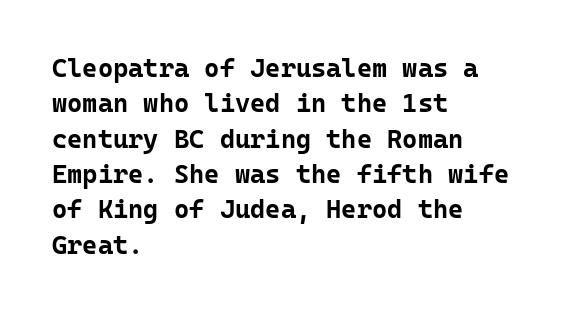
The image shows 26 px bold type, upright; set left-aligned, normal line spacing (1.36x), normal letter spacing, not underlined.
